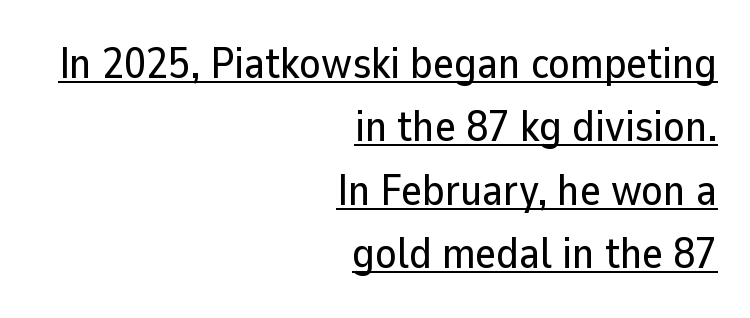
{"serif": "no", "italic": "no", "width": "normal", "stroke_contrast": "low", "x_height": "medium", "monospaced": "no", "underline": "yes", "align": "right", "line_spacing": "normal", "line_spacing_ratio": 1.44, "letter_spacing": "normal", "letter_spacing_em": 0.0, "glyph_px": 44}
